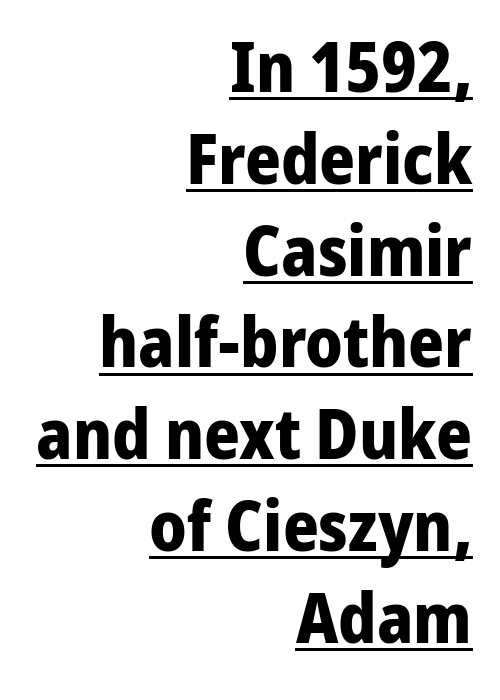
The image shows 69 px bold sans-serif type, upright; set right-aligned, normal line spacing (1.33x), normal letter spacing, underlined; low stroke contrast and a medium x-height.
